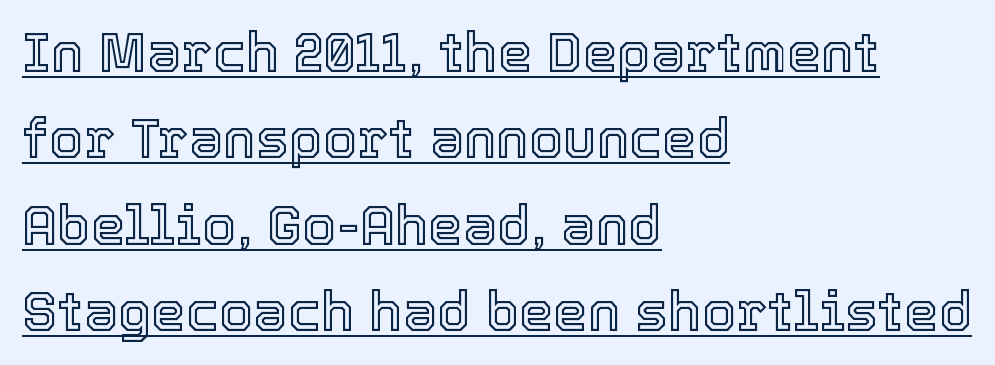
The image shows 55 px text type, upright; set left-aligned, normal line spacing (1.57x), normal letter spacing, underlined; a medium x-height.
